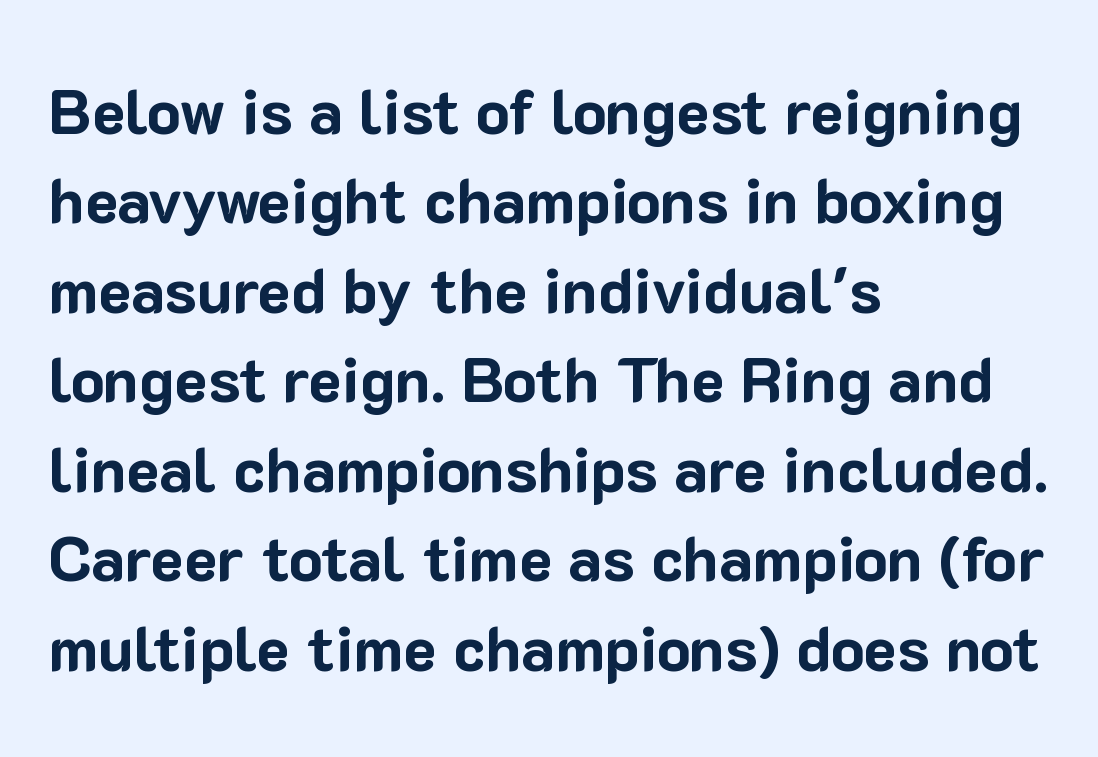
The image shows 63 px bold sans-serif type, upright; set left-aligned, normal line spacing (1.42x), normal letter spacing, not underlined; low stroke contrast and a medium x-height.
